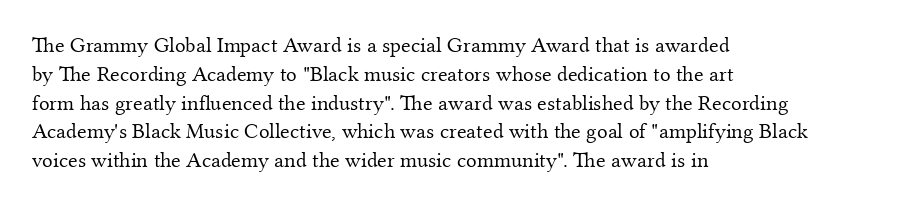
{"italic": "no", "bold": "no", "underline": "no", "align": "left", "line_spacing": "normal", "line_spacing_ratio": 1.31, "letter_spacing": "normal", "letter_spacing_em": 0.0, "glyph_px": 22}
